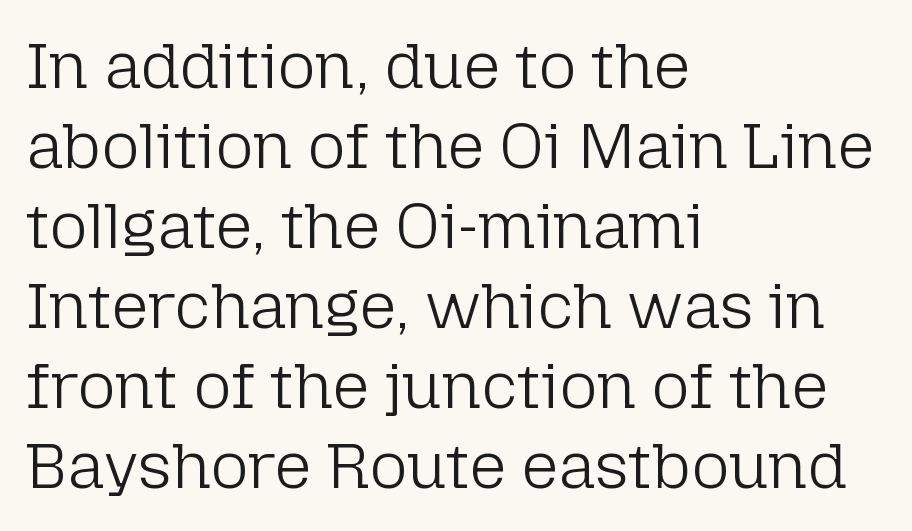
The image shows 65 px light sans-serif type, upright; set left-aligned, line spacing 1.23x, normal letter spacing, not underlined; low stroke contrast and a medium x-height.
